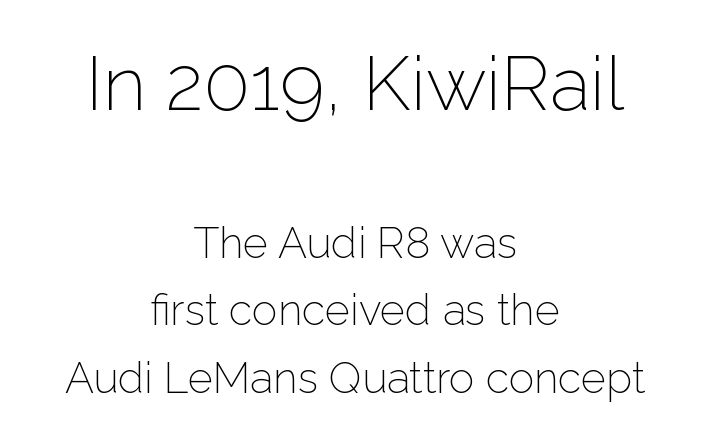
The image shows 76 px light sans-serif type, upright; set centered, normal line spacing (1.56x), normal letter spacing, not underlined; the first (top) block is 1.77x larger; low stroke contrast and a medium x-height.
